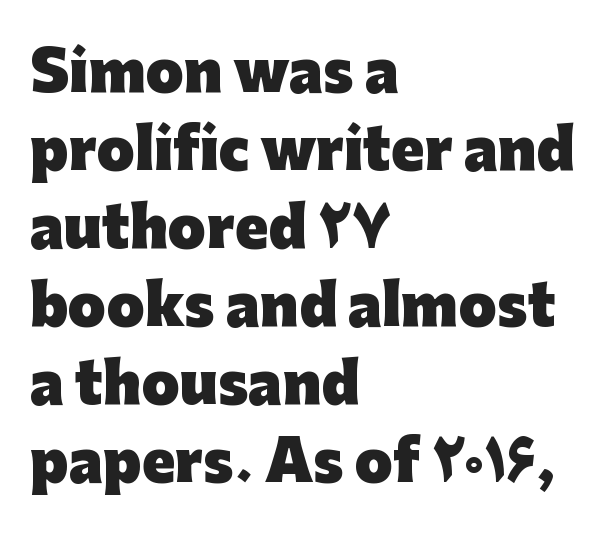
Ordinary non-slanted type is in use. The strokes are fattened all the way to bold. A bare baseline throughout the passage. The block of text has a typical density, with ordinary space between rows. The horizontal fit of the characters is conventional and even.
